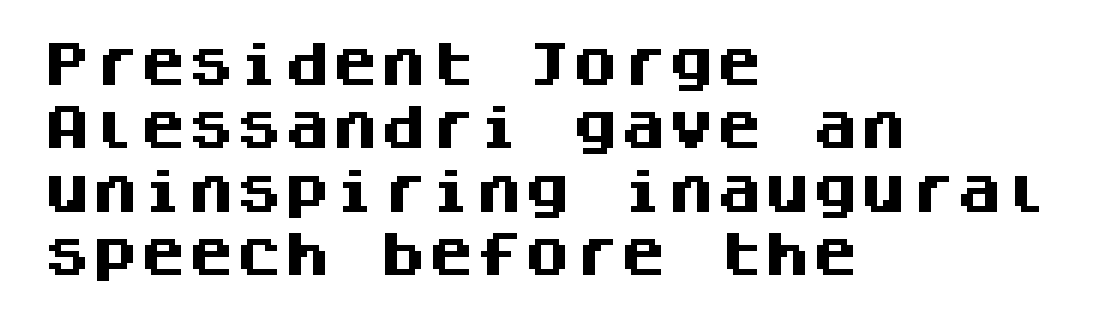
The image shows 48 px heavy sans-serif type, upright, monospaced; set left-aligned, normal line spacing (1.32x), normal letter spacing, not underlined; medium stroke contrast and a large x-height.
